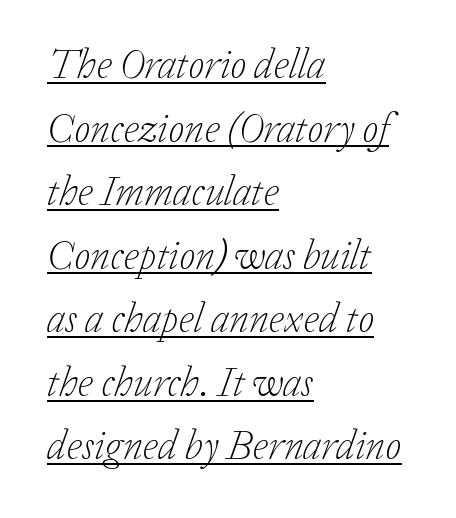
The image shows 41 px light serif type, italic (leaning right); set left-aligned, normal line spacing (1.55x), normal letter spacing, underlined; low stroke contrast and a medium x-height.
